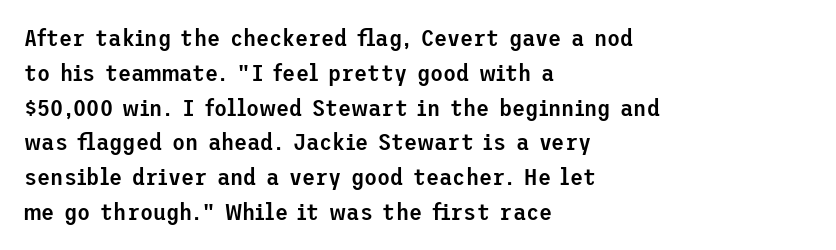
{"italic": "no", "bold": "semi", "underline": "no", "align": "left", "line_spacing": "normal", "line_spacing_ratio": 1.45, "letter_spacing": "normal", "letter_spacing_em": 0.0, "glyph_px": 24}
